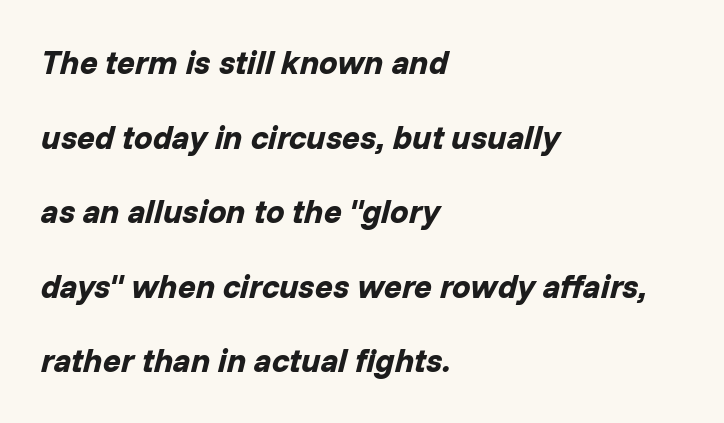
{"italic": "yes", "lean": "right", "slant_degrees": 14, "bold": "yes", "weight": "bold", "width": "normal", "stroke_contrast": "low", "x_height": "medium", "monospaced": "no", "underline": "no", "align": "left", "line_spacing": "loose", "line_spacing_ratio": 2.26, "letter_spacing": "normal", "letter_spacing_em": 0.0, "glyph_px": 33}
